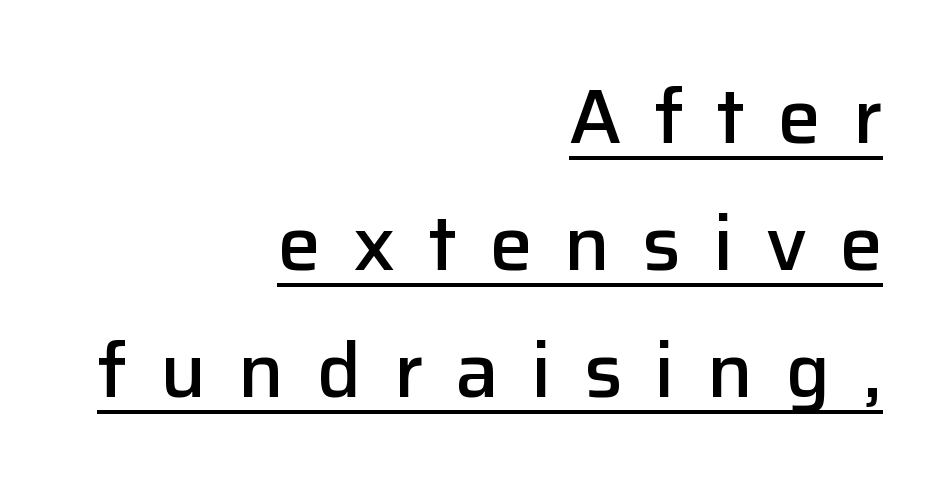
The image shows 77 px semibold sans-serif type, upright; set right-aligned, normal line spacing (1.65x), unusually wide letter spacing (+0.42 em), underlined; low stroke contrast and a medium x-height.
